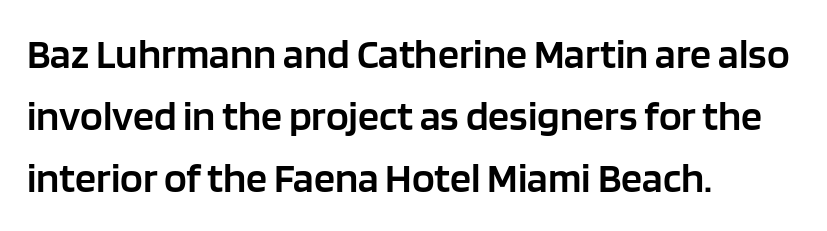
{"serif": "no", "italic": "no", "bold": "semi", "weight": "semibold", "width": "normal", "stroke_contrast": "low", "x_height": "large", "monospaced": "no", "underline": "no", "align": "left", "line_spacing": "normal", "line_spacing_ratio": 1.48, "letter_spacing": "normal", "letter_spacing_em": 0.0, "glyph_px": 42}
